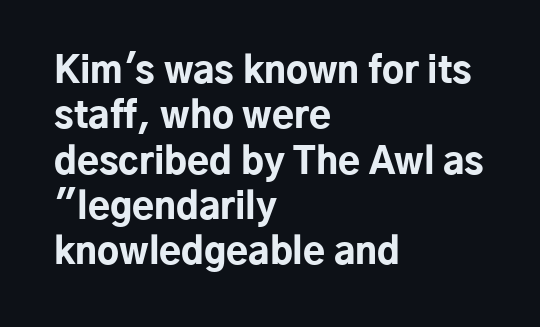
Think of a printed novel: that variable character pitch is what you see here. This rendering features lettering with no underline. Honestly, the row spacing looks completely unremarkable. Plenty of ink on the page — the face is bold.
